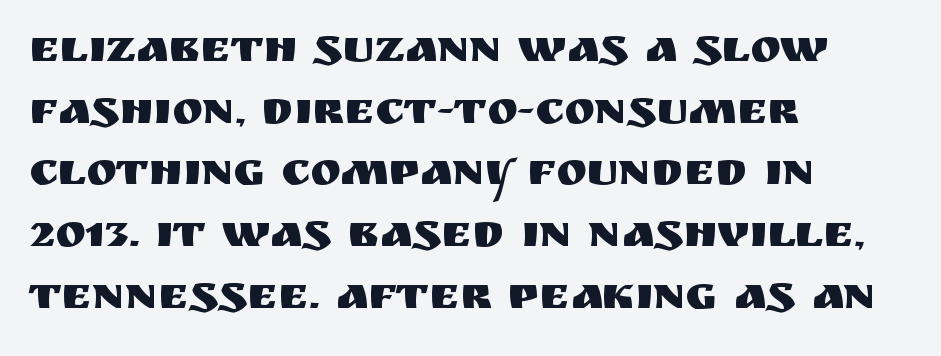
The image shows 46 px sans-serif type, upright; set left-aligned, normal line spacing (1.34x), normal letter spacing, not underlined; medium stroke contrast and a large x-height.
